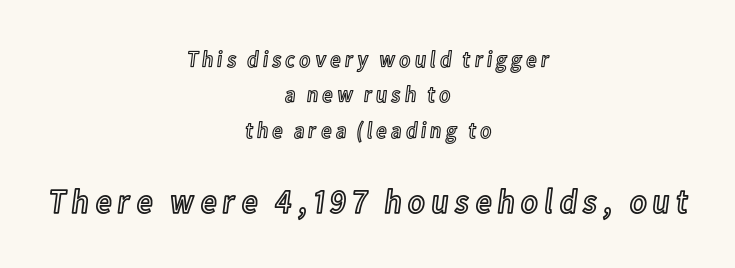
One glance says typical: line gaps are just what's usual. Is this a fixed-width face? No — the glyphs have proportional, varying widths. Note: smaller setting up top, larger setting below. The setting favours the middle, as headings and verse often do. The space beneath each line is pristine and unruled.
